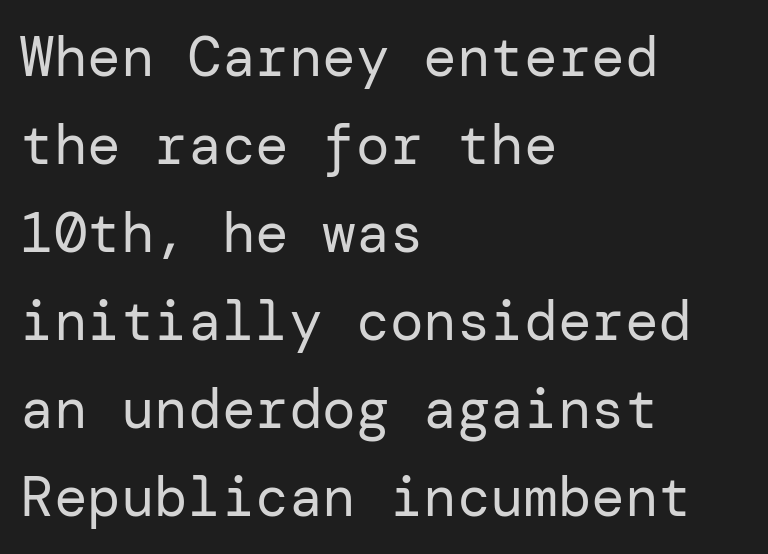
The image shows 56 px regular-weight sans-serif type, upright; set left-aligned, normal line spacing (1.57x), normal letter spacing, not underlined; low stroke contrast and a medium x-height.
